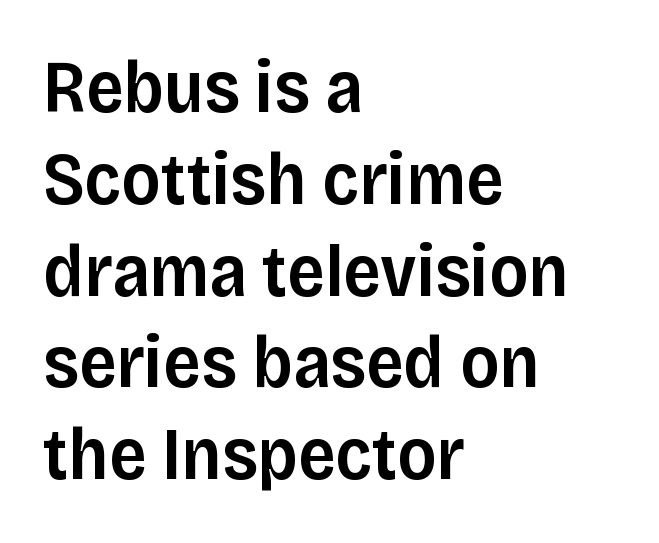
Regarding serifs, this sample does without them. Compared with typical body copy, the letter spacing here is the same. The letters stand straight up with perfectly vertical stems. Bare-footed words on every line.
